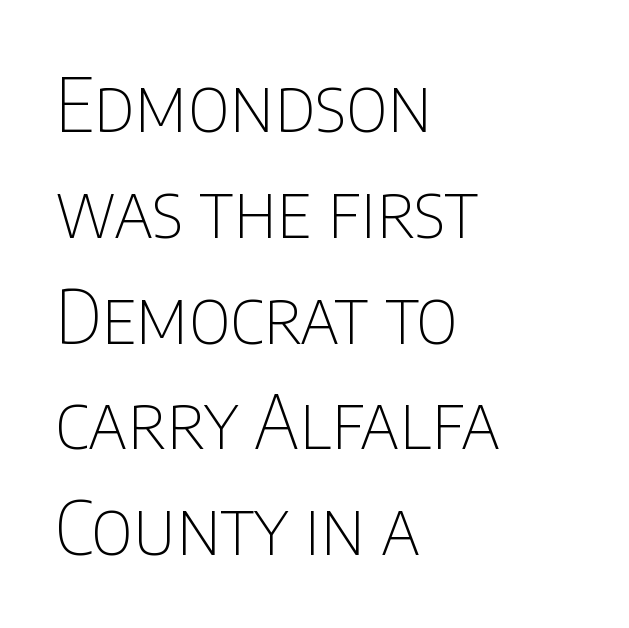
{"serif": "no", "italic": "no", "bold": "no", "weight": "thin", "width": "condensed", "stroke_contrast": "low", "x_height": "large", "monospaced": "no", "underline": "no", "align": "left", "line_spacing": "normal", "line_spacing_ratio": 1.43, "letter_spacing": "normal", "letter_spacing_em": 0.0, "glyph_px": 74}
